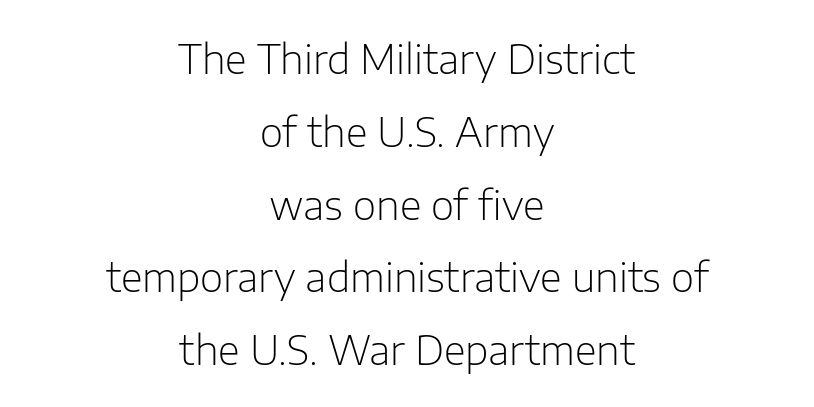
The image shows 40 px light sans-serif type, upright; set centered, line spacing 1.82x, normal letter spacing, not underlined; low stroke contrast and a medium x-height.
